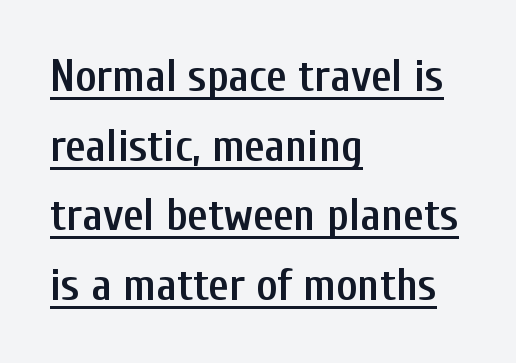
The image shows 45 px semibold, condensed sans-serif type, upright; set left-aligned, normal line spacing (1.55x), normal letter spacing, underlined; low stroke contrast and a medium x-height.
